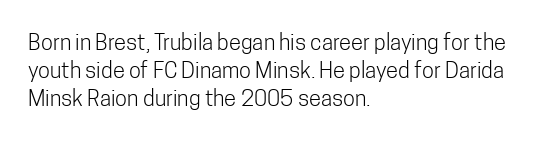
The image shows 22 px text type, upright; set left-aligned, normal line spacing (1.28x), normal letter spacing, not underlined.
